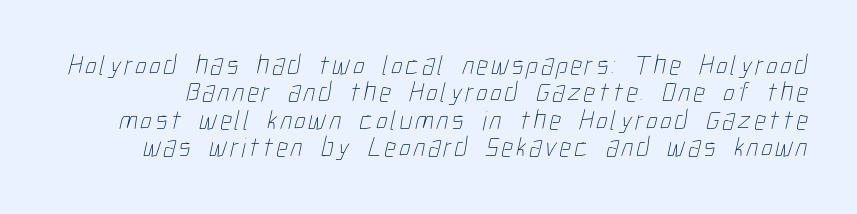
The image shows 28 px thin, condensed type; set tight line spacing (0.98x), not underlined; low stroke contrast and a medium x-height.
